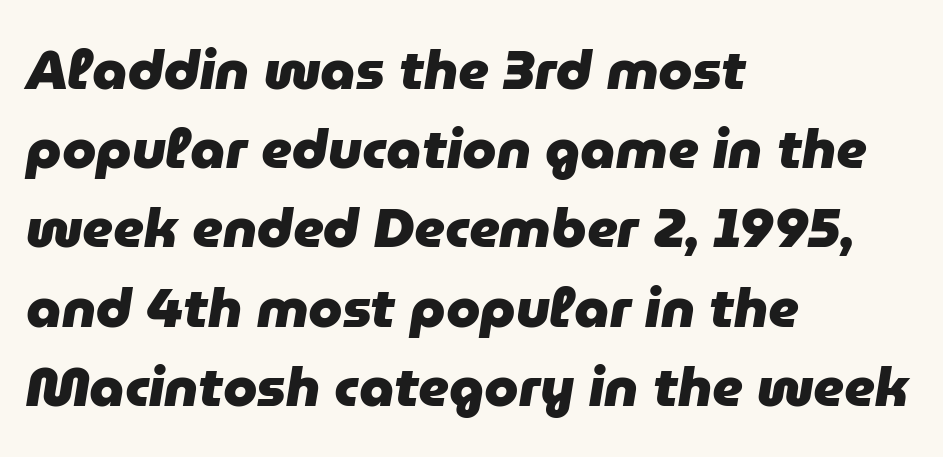
The image shows 55 px heavy type, italic (leaning right); set left-aligned, normal line spacing (1.44x), normal letter spacing, not underlined; low stroke contrast and a medium x-height.
